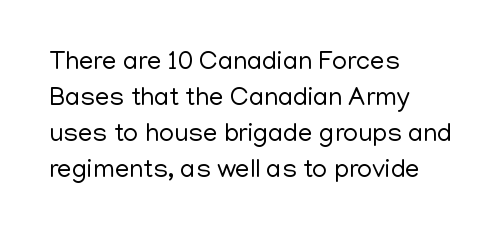
Teacher's note: observe the even left margin — that is flush-left alignment. Students, note that the glyphs here touch the page at normal intervals. Do the letters lean? They stand straight. Descenders hang freely into open space. Stem width sits at or under what a default text font uses.
